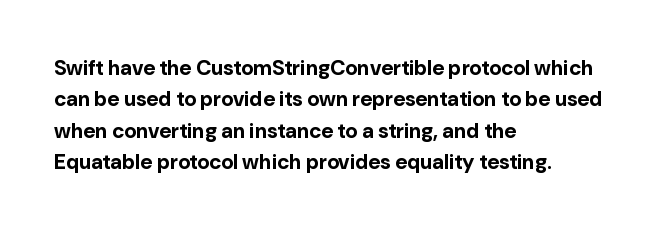
Q: Is the text bold? A: Yes.
Q: Is the text italic (slanted)? A: No, it is upright.
Q: Is the text underlined? A: No.
Q: How is the paragraph aligned? A: Left-aligned.
Q: Is the spacing between letters normal or unusually wide? A: Normal.
Q: Is the spacing between lines tight, normal or loose? A: Normal.
